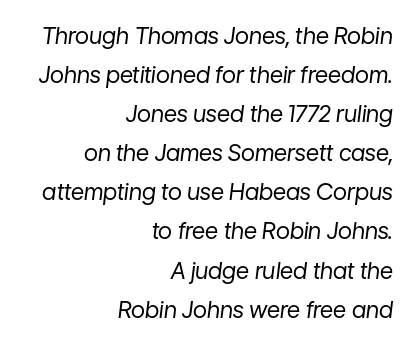
The specimen reads as italic at a glance. The tracking reads as untouched default to a designer's eye. Is there much room between lines? A standard amount, neither cramped nor airy. The rendering anchors every line to the right-hand side. Bare-footed words on every line. Stems here are at most as thick as an everyday book face.
